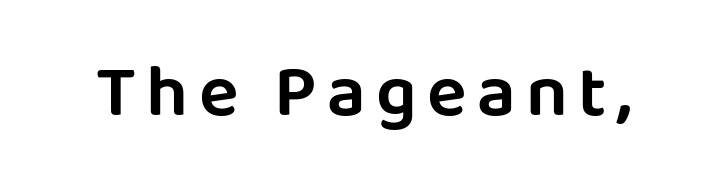
The image shows 74 px sans-serif type, upright; set not underlined; low stroke contrast and a large x-height.
